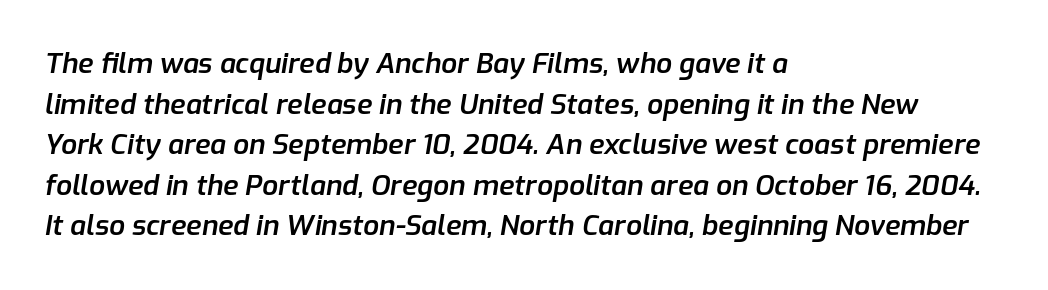
{"italic": "yes", "lean": "right", "slant_degrees": 9, "bold": "semi", "weight": "semibold", "width": "normal", "stroke_contrast": "low", "x_height": "medium", "monospaced": "no", "underline": "no", "align": "left", "line_spacing": "normal", "line_spacing_ratio": 1.45, "letter_spacing": "normal", "letter_spacing_em": 0.0, "glyph_px": 28}
